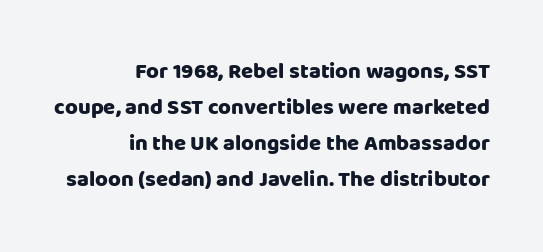
The image shows 22 px bold type, upright; set right-aligned, normal line spacing (1.63x), normal letter spacing, not underlined.
